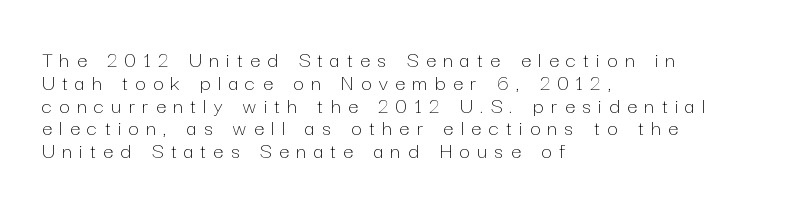
Q: Is the text bold? A: No.
Q: Is the text italic (slanted)? A: No, it is upright.
Q: Is the text underlined? A: No.
Q: How is the paragraph aligned? A: Left-aligned.
Q: Is the spacing between letters normal or unusually wide? A: Unusually wide.
Q: Is the spacing between lines tight, normal or loose? A: Tight.
